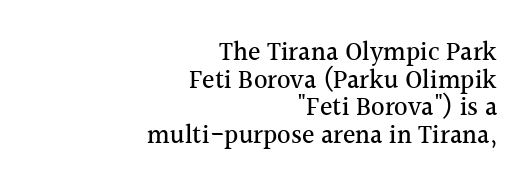
All the whitespace from short lines collects on the left. The designer dialed line spacing down below the default. The specimen reads as upright at a glance. Quick note: underline off. There is no visible air inserted between adjacent glyphs.
